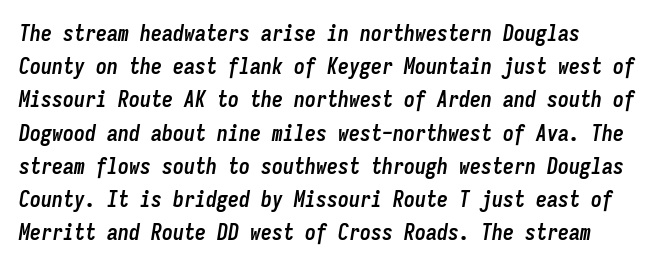
{"italic": "yes", "lean": "right", "slant_degrees": 9, "bold": "yes", "underline": "no", "line_spacing": "normal", "line_spacing_ratio": 1.51, "letter_spacing": "normal", "letter_spacing_em": 0.0, "glyph_px": 22}
